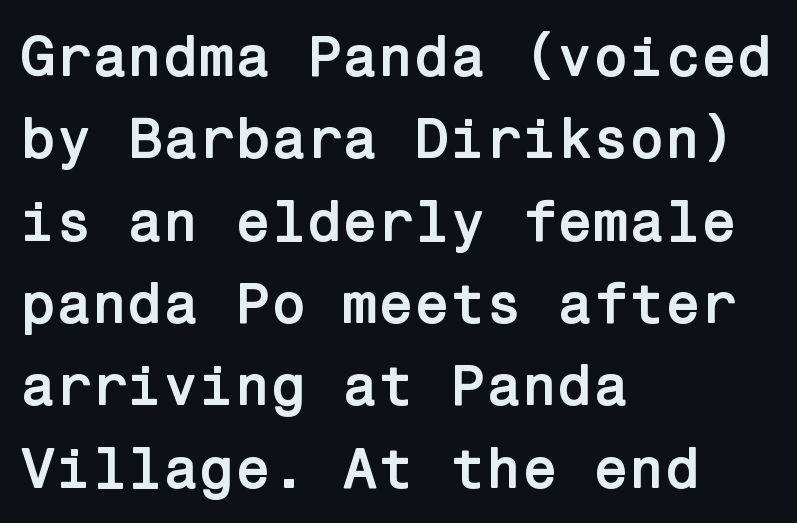
The image shows 58 px semibold sans-serif type, upright; set left-aligned, normal line spacing (1.42x), normal letter spacing, not underlined; low stroke contrast and a medium x-height.
